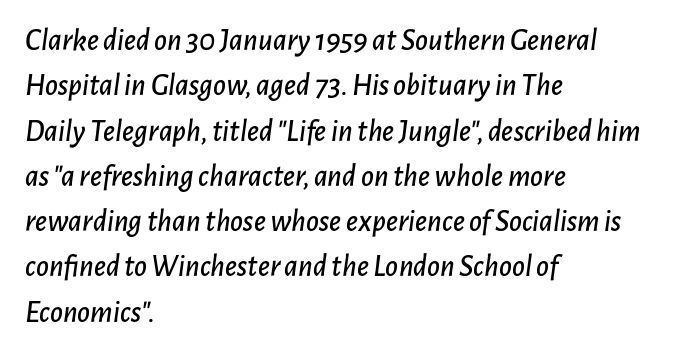
The setting favours the left margin, as ordinary paragraphs usually do. There's an unmistakable incline to the writing here. Descenders hang freely into open space. The horizontal fit of the characters is conventional and even. The rendering uses a moderate line-height, typical for paragraphs.
